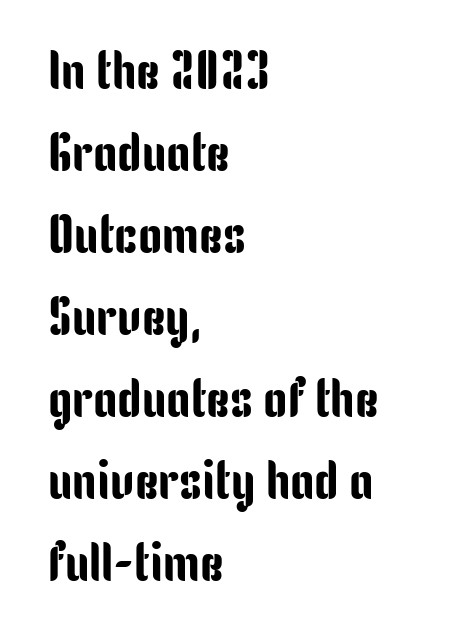
The image shows 54 px condensed sans-serif type, upright; set left-aligned, normal line spacing (1.52x), normal letter spacing, not underlined; low stroke contrast and a medium x-height.
